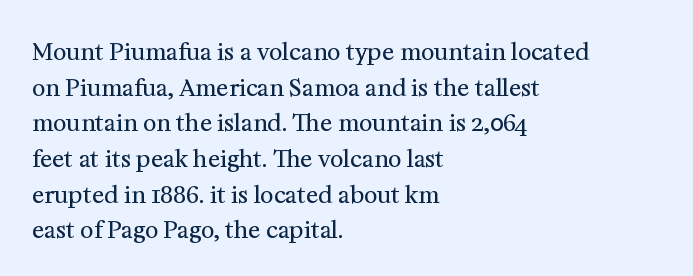
{"italic": "no", "bold": "no", "underline": "no", "align": "left", "line_spacing": "normal", "line_spacing_ratio": 1.55, "letter_spacing": "normal", "letter_spacing_em": 0.0, "glyph_px": 23}
